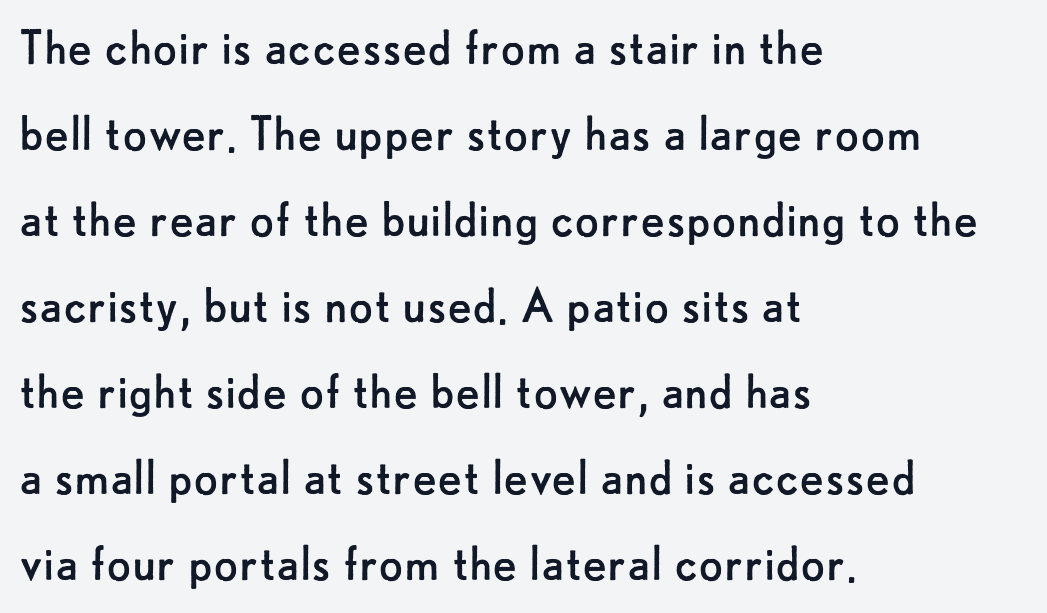
{"serif": "no", "italic": "no", "bold": "no", "weight": "regular", "width": "normal", "stroke_contrast": "low", "x_height": "small", "monospaced": "no", "underline": "no", "align": "left", "line_spacing": "normal", "line_spacing_ratio": 1.51, "letter_spacing": "normal", "letter_spacing_em": 0.0, "glyph_px": 57}
